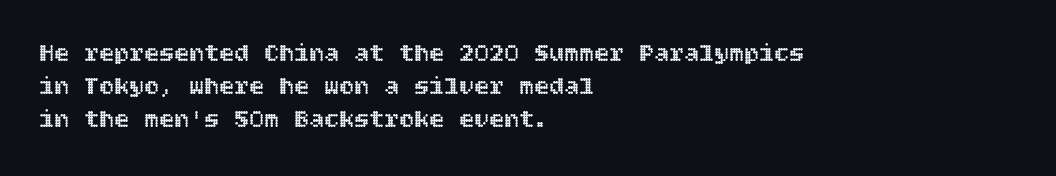
The image shows 25 px text type, upright; set left-aligned, normal line spacing (1.32x), normal letter spacing, not underlined.
